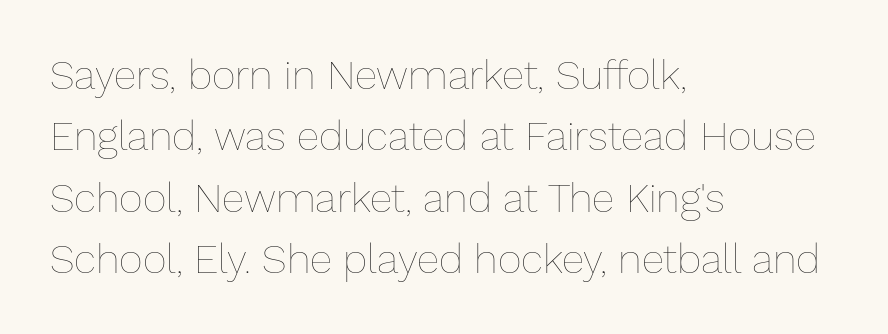
{"italic": "no", "bold": "no", "weight": "thin", "width": "normal", "stroke_contrast": "low", "x_height": "medium", "monospaced": "no", "underline": "no", "align": "left", "line_spacing": "normal", "line_spacing_ratio": 1.5, "letter_spacing": "normal", "letter_spacing_em": 0.0, "glyph_px": 41}
